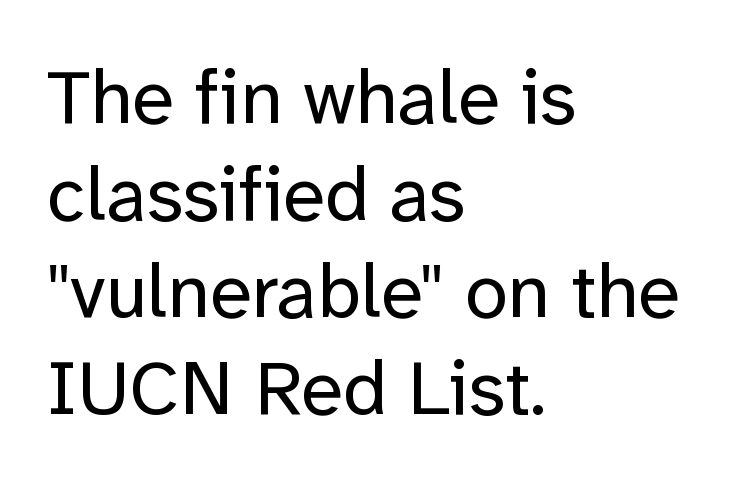
{"serif": "no", "italic": "no", "bold": "no", "weight": "regular", "width": "normal", "stroke_contrast": "low", "x_height": "medium", "monospaced": "no", "underline": "no", "align": "left", "line_spacing": "normal", "line_spacing_ratio": 1.26, "letter_spacing": "normal", "letter_spacing_em": 0.0, "glyph_px": 77}
